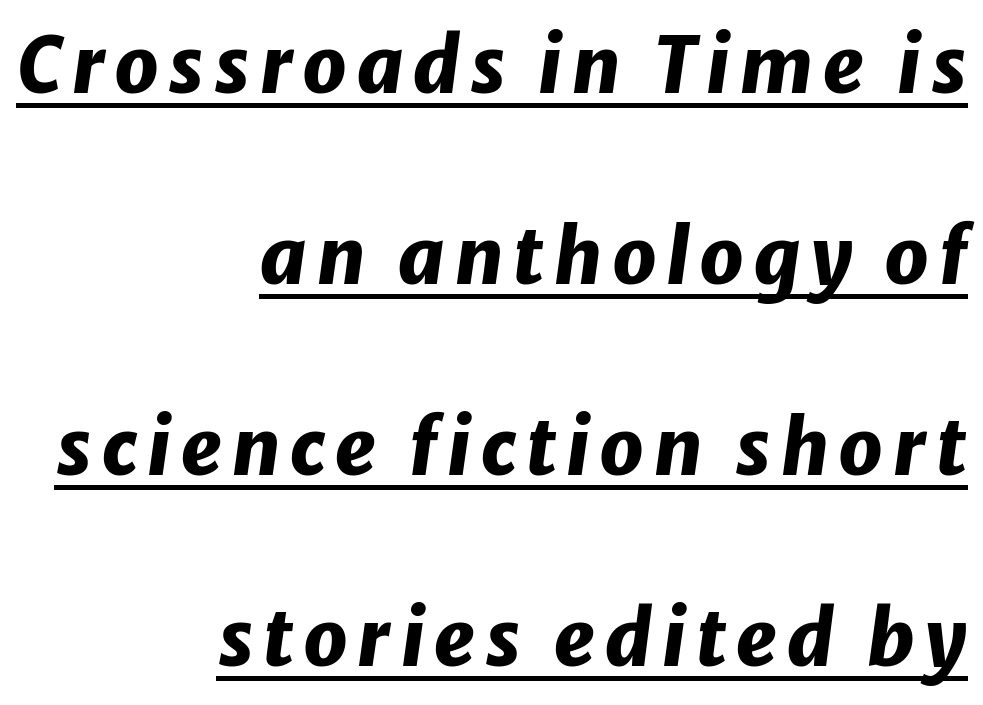
Weight: bold. The line-height multiplier appears high, well above default. The passage shown is typed in a proportional face where columns would drift. Style check: oblique. Underlining? Definitely there. Where is the straight margin? On the right.
